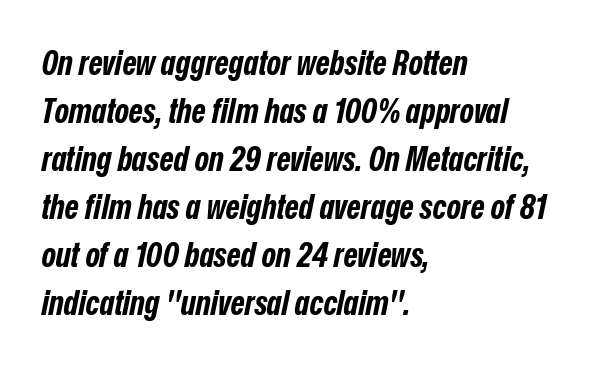
The image shows 34 px bold, condensed type, italic (leaning right); set left-aligned, normal line spacing (1.41x), normal letter spacing, not underlined; low stroke contrast and a medium x-height.
